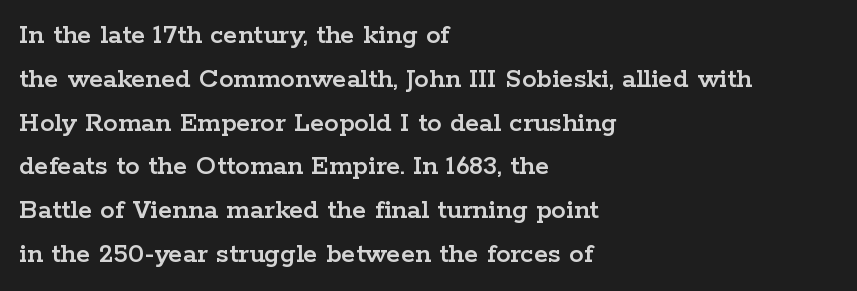
Q: Is the text italic (slanted)? A: No, it is upright.
Q: Is the typeface a serif or a sans-serif typeface? A: Serif.
Q: Is the text underlined? A: No.
Q: How is the paragraph aligned? A: Left-aligned.
Q: Is the spacing between letters normal or unusually wide? A: Normal.
Q: Is the spacing between lines tight, normal or loose? A: Normal.
Q: Width (condensed, normal, or wide)? A: Wide.
Q: Stroke contrast? A: Low.
Q: x-height? A: Medium.
Q: Monospaced? A: No.
